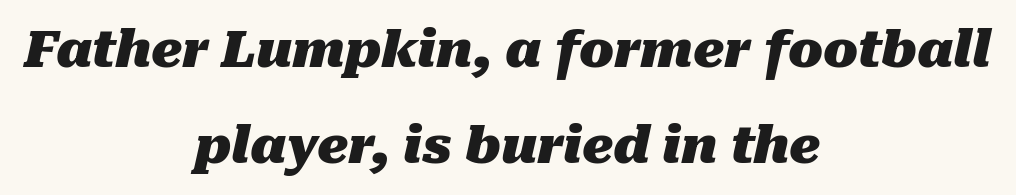
{"italic": "yes", "lean": "right", "slant_degrees": 10, "bold": "yes", "weight": "heavy", "width": "normal", "stroke_contrast": "medium", "x_height": "medium", "monospaced": "no", "underline": "no", "align": "center", "line_spacing_ratio": 1.88, "letter_spacing": "normal", "letter_spacing_em": 0.0, "glyph_px": 51}
